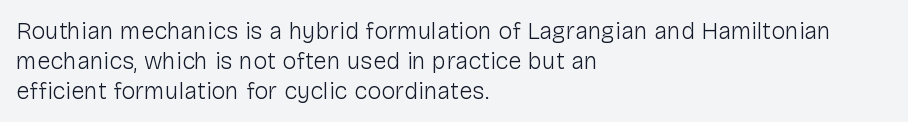
The image shows 24 px text type, upright; set left-aligned, normal line spacing (1.25x), normal letter spacing, not underlined.
